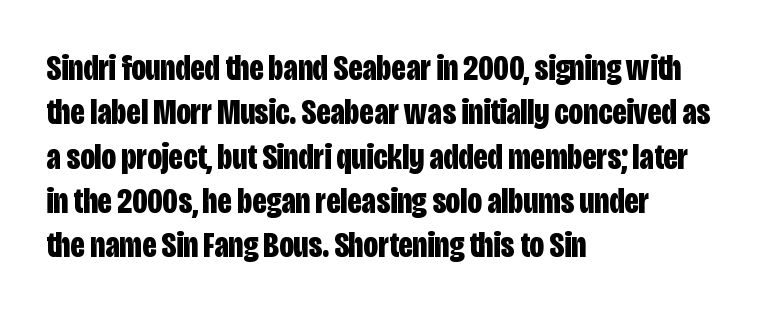
This is roman type, the default non-slanted kind. The glyphs in this specimen are sans serif. Words float on clear page, feet unadorned. The letters advance in unequal steps, a hallmark of proportional type.
